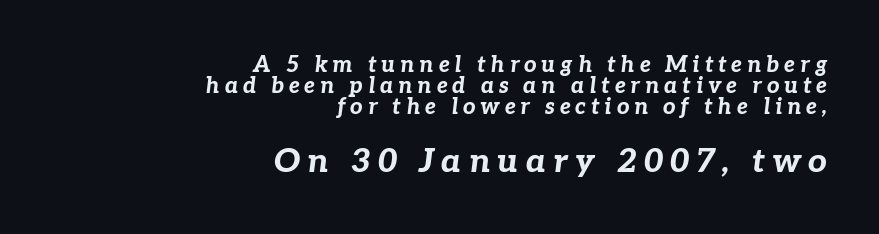
Quick note: italic. The strip under each line holds only bare page. Heavy, bold letterforms. Is this a fixed-width face? No — the glyphs have proportional, varying widths.
